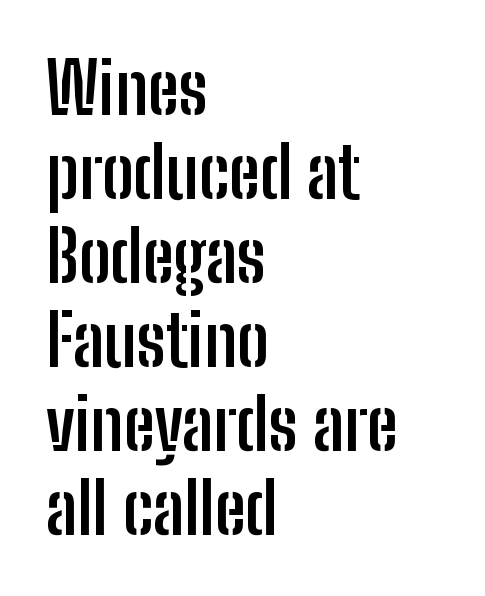
{"serif": "no", "italic": "no", "bold": "yes", "weight": "semibold", "width": "condensed", "stroke_contrast": "low", "x_height": "medium", "monospaced": "no", "underline": "no", "align": "left", "line_spacing_ratio": 1.2, "letter_spacing": "normal", "letter_spacing_em": 0.0, "glyph_px": 70}
